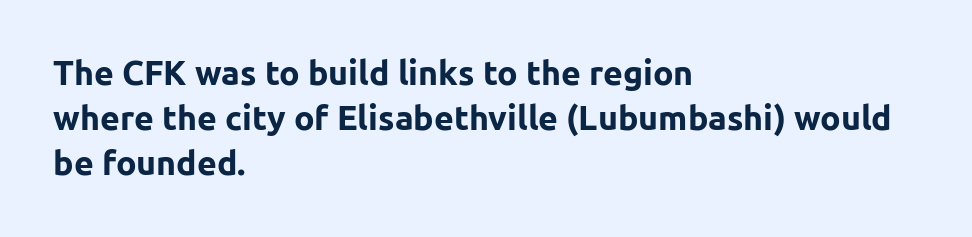
The image shows 34 px bold sans-serif type, upright; set left-aligned, normal line spacing (1.32x), normal letter spacing, not underlined; low stroke contrast and a medium x-height.
